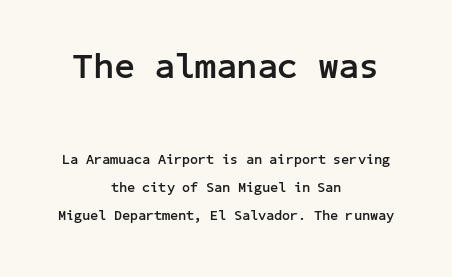
Q: Is the text bold? A: Yes.
Q: Is the text italic (slanted)? A: No, it is upright.
Q: Is the typeface a serif or a sans-serif typeface? A: Sans-serif.
Q: Is the text underlined? A: No.
Q: How is the paragraph aligned? A: Centered.
Q: Is the spacing between letters normal or unusually wide? A: Normal.
Q: Is the spacing between lines tight, normal or loose? A: Loose.
Q: Which block of text is set in a larger size, the first (top) or the second (bottom)? A: The first (top) one.
Q: Width (condensed, normal, or wide)? A: Normal.
Q: Stroke contrast? A: Low.
Q: x-height? A: Medium.
